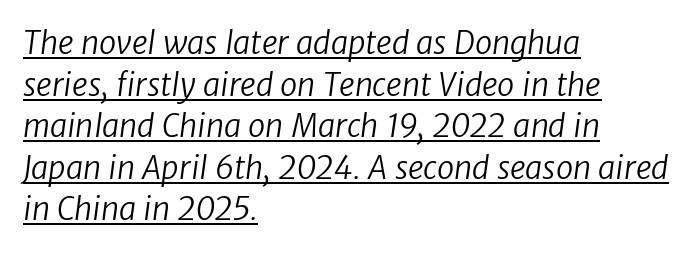
{"serif": "no", "bold": "no", "weight": "regular", "width": "normal", "stroke_contrast": "low", "x_height": "medium", "monospaced": "no", "underline": "yes", "align": "left", "line_spacing": "normal", "line_spacing_ratio": 1.34, "letter_spacing": "normal", "letter_spacing_em": 0.0, "glyph_px": 31}
